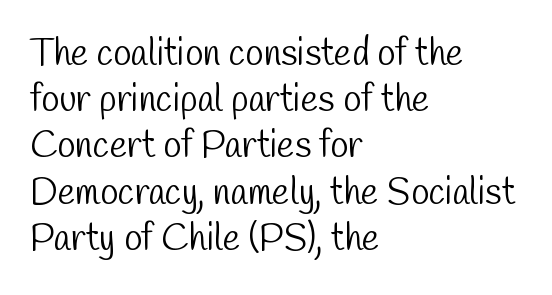
Q: Is the text bold? A: No.
Q: Is the typeface a serif or a sans-serif typeface? A: Sans-serif.
Q: Is the text underlined? A: No.
Q: How is the paragraph aligned? A: Left-aligned.
Q: Is the spacing between letters normal or unusually wide? A: Normal.
Q: Is the spacing between lines tight, normal or loose? A: Normal.
Q: Width (condensed, normal, or wide)? A: Condensed.
Q: Stroke contrast? A: Low.
Q: x-height? A: Medium.
Q: Monospaced? A: No.
